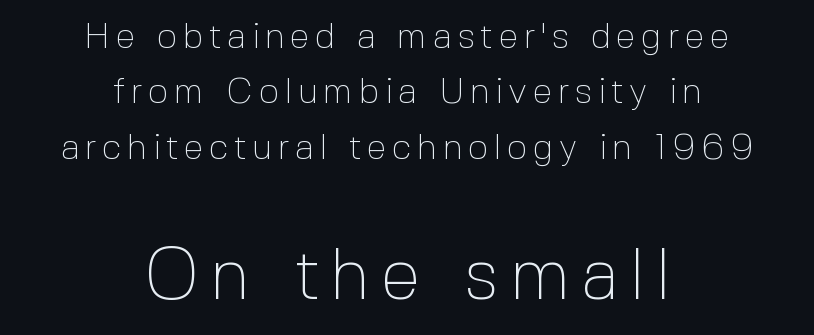
The image shows 72 px thin sans-serif type, upright; set centered, normal line spacing (1.54x), not underlined; the second (bottom) block is 2.0x larger; a medium x-height.
